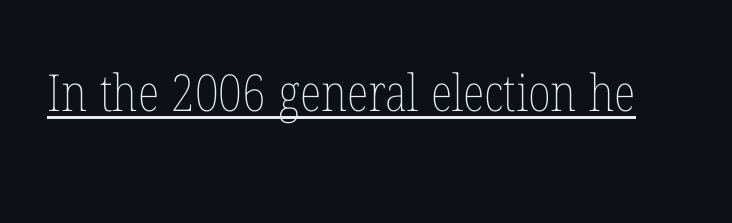
{"italic": "no", "bold": "no", "weight": "thin", "width": "condensed", "stroke_contrast": "low", "x_height": "medium", "monospaced": "no", "underline": "yes", "letter_spacing": "normal", "letter_spacing_em": 0.0, "glyph_px": 51}
